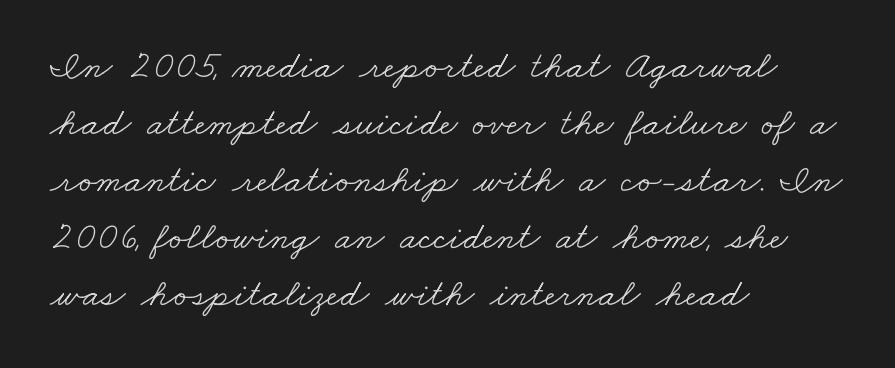
The image shows 39 px light, wide serif type; set left-aligned, normal line spacing (1.46x), normal letter spacing, not underlined; low stroke contrast and a small x-height.
